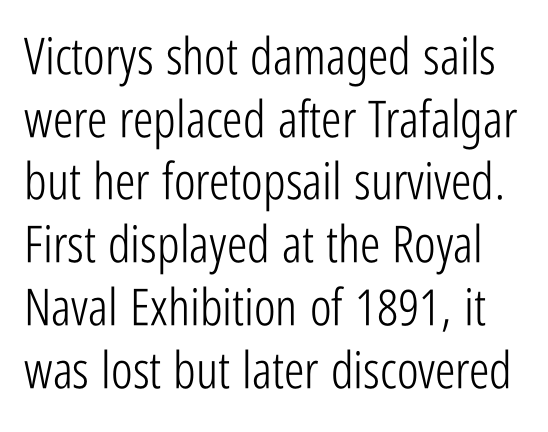
Heaviness? Minimal to ordinary, like unemphasized prose. What kind of face is this? One without serifs — a sans. A bare baseline throughout the passage. Spacing between characters is what you'd get straight out of the box. Think of a printed novel: that variable character pitch is what you see here.
